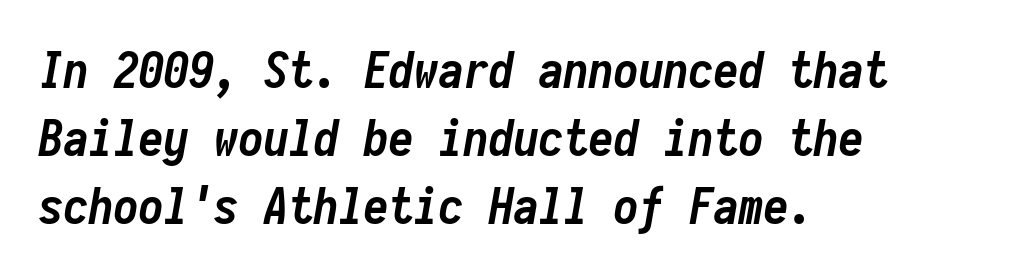
{"italic": "yes", "lean": "right", "slant_degrees": 10, "bold": "yes", "weight": "semibold", "width": "condensed", "stroke_contrast": "low", "x_height": "medium", "monospaced": "yes", "underline": "no", "align": "left", "line_spacing": "normal", "line_spacing_ratio": 1.36, "letter_spacing": "normal", "letter_spacing_em": 0.0, "glyph_px": 50}
